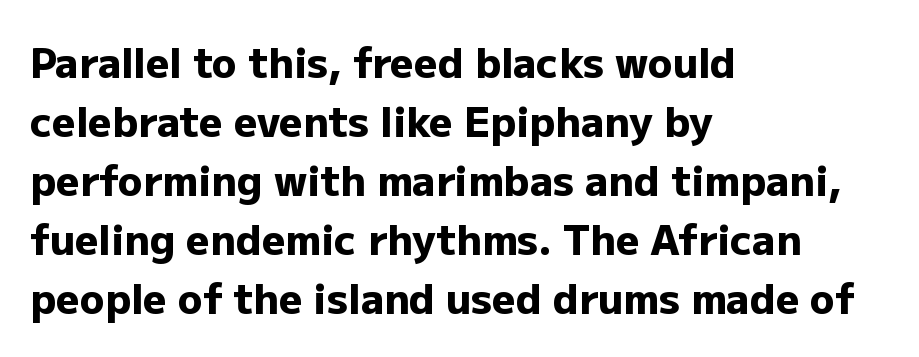
The image shows 41 px heavy sans-serif type, upright; set left-aligned, normal line spacing (1.44x), normal letter spacing, not underlined; low stroke contrast and a medium x-height.
